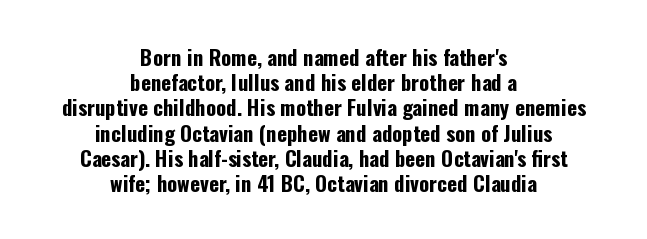
The image shows 21 px bold type, upright; set centered, line spacing 1.2x, normal letter spacing, not underlined.
